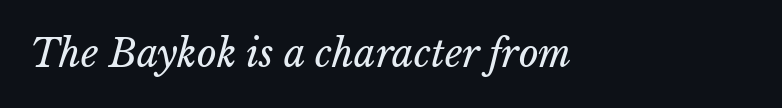
The image shows 38 px regular-weight type, italic (leaning right); set left-aligned, normal letter spacing, not underlined; low stroke contrast and a medium x-height.
